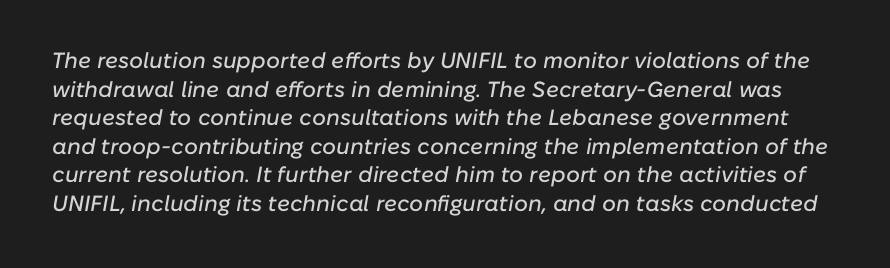
The image shows 22 px text type, italic (leaning right); set normal line spacing (1.3x), normal letter spacing, not underlined.
